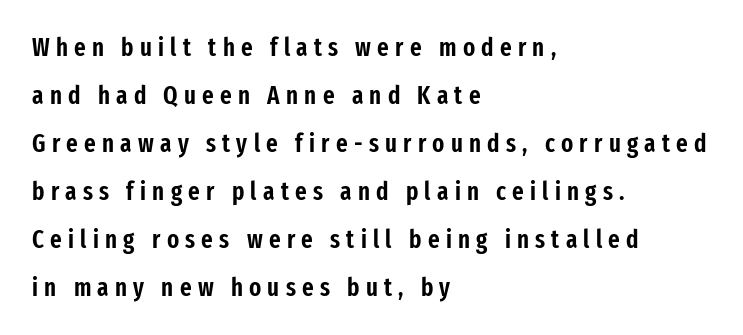
The image shows 25 px text type, upright; set left-aligned, loose line spacing (1.92x), unusually wide letter spacing (+0.25 em), not underlined.
